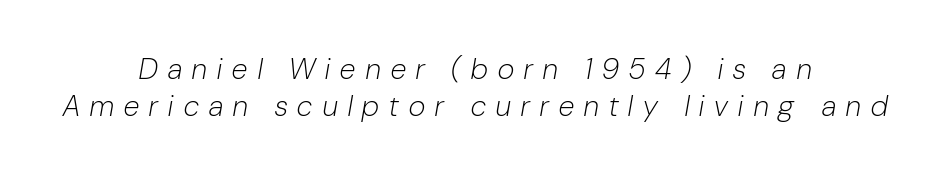
Nobody drew a line under any word here. No chunkiness to these letters — they're not bold. The rendering positions every line midway between the sides. A normal amount of white space separates one row of letters from the next. This sample uses expanded letter spacing, leaving extra air between glyphs. The font's italic variant was chosen for this text.
